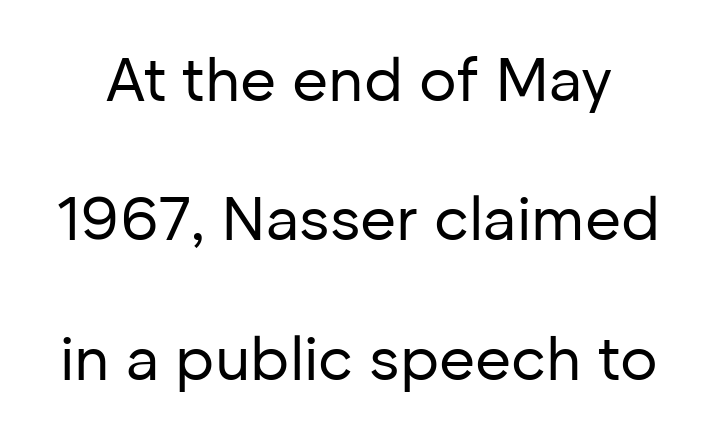
Q: Is the text bold? A: No.
Q: Is the text italic (slanted)? A: No, it is upright.
Q: Is the typeface a serif or a sans-serif typeface? A: Sans-serif.
Q: Is the text underlined? A: No.
Q: Is the spacing between letters normal or unusually wide? A: Normal.
Q: Is the spacing between lines tight, normal or loose? A: Loose.
Q: Width (condensed, normal, or wide)? A: Normal.
Q: Stroke contrast? A: Low.
Q: x-height? A: Medium.
Q: Monospaced? A: No.
